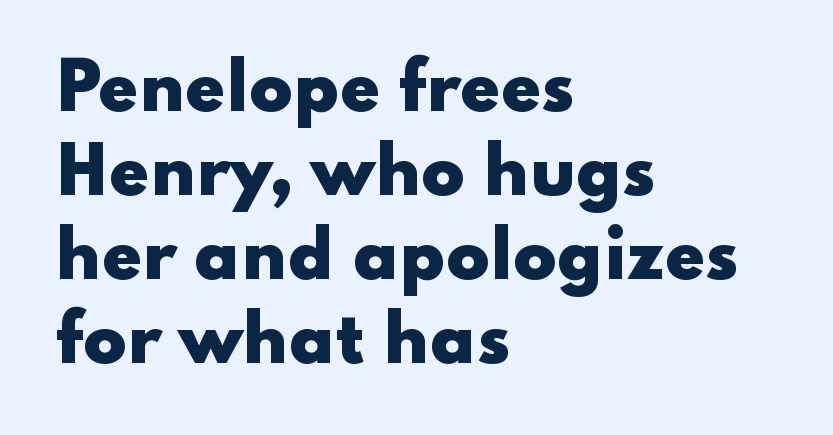
{"serif": "no", "italic": "no", "bold": "yes", "weight": "heavy", "width": "wide", "stroke_contrast": "low", "x_height": "small", "monospaced": "no", "underline": "no", "align": "left", "line_spacing": "normal", "line_spacing_ratio": 1.31, "letter_spacing": "normal", "letter_spacing_em": 0.0, "glyph_px": 64}
